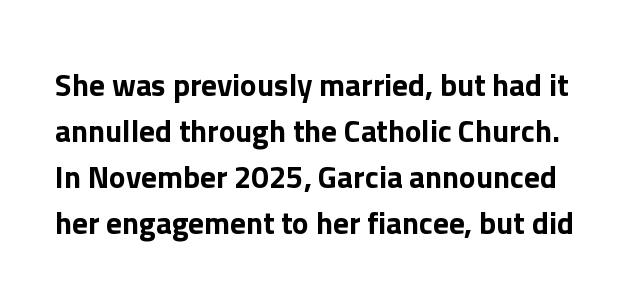
The image shows 31 px sans-serif type, upright; set normal line spacing (1.48x), normal letter spacing, not underlined; low stroke contrast and a medium x-height.
